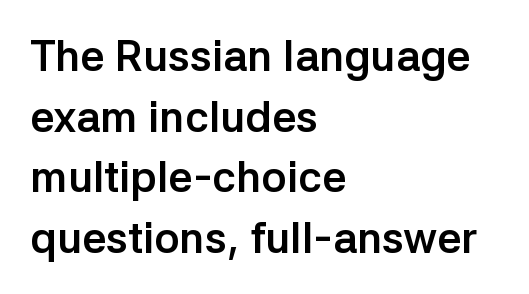
The image shows 43 px semibold sans-serif type, upright; set left-aligned, normal line spacing (1.41x), normal letter spacing, not underlined; low stroke contrast and a medium x-height.
